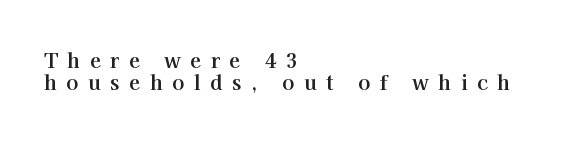
The image shows 20 px bold type, upright; set left-aligned, tight line spacing (1.12x), unusually wide letter spacing (+0.48 em), not underlined.
